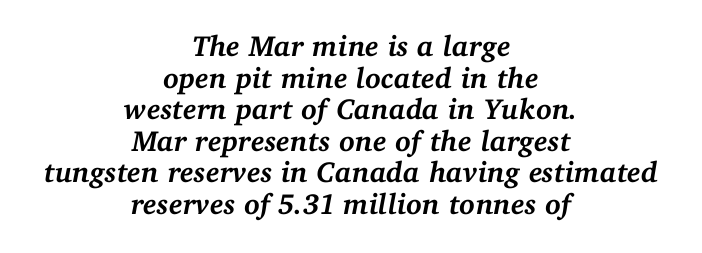
{"serif": "yes", "italic": "yes", "lean": "right", "slant_degrees": 11, "bold": "yes", "weight": "semibold", "width": "normal", "stroke_contrast": "medium", "x_height": "medium", "monospaced": "no", "underline": "no", "align": "center", "line_spacing": "tight", "line_spacing_ratio": 1.09, "letter_spacing": "normal", "letter_spacing_em": 0.0, "glyph_px": 29}
